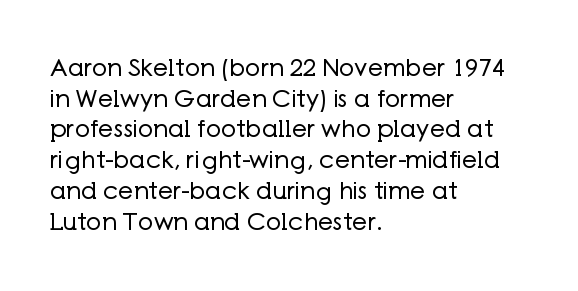
Q: Is the text bold? A: No.
Q: Is the text italic (slanted)? A: No, it is upright.
Q: Is the text underlined? A: No.
Q: How is the paragraph aligned? A: Left-aligned.
Q: Is the spacing between letters normal or unusually wide? A: Normal.
Q: Is the spacing between lines tight, normal or loose? A: Normal.
